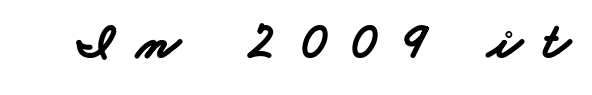
Q: Is the text bold? A: Yes.
Q: Is the typeface a serif or a sans-serif typeface? A: Sans-serif.
Q: Is the text underlined? A: No.
Q: Is the spacing between letters normal or unusually wide? A: Unusually wide.
Q: Width (condensed, normal, or wide)? A: Wide.
Q: Stroke contrast? A: Low.
Q: x-height? A: Small.
Q: Monospaced? A: No.
